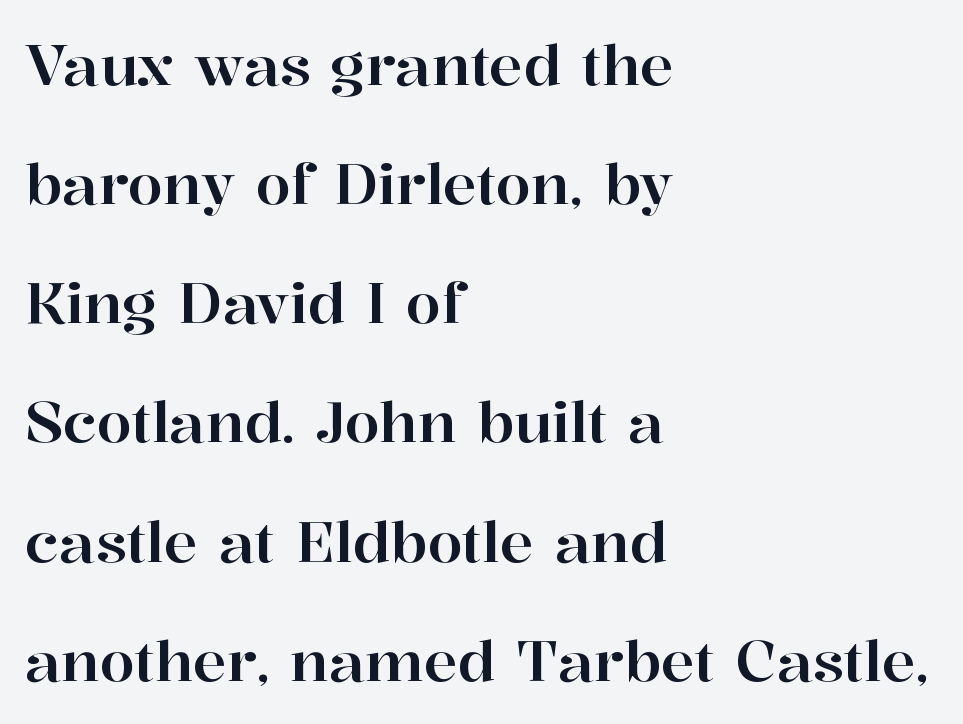
{"serif": "yes", "italic": "no", "width": "normal", "stroke_contrast": "high", "x_height": "medium", "monospaced": "no", "underline": "no", "align": "left", "line_spacing": "loose", "line_spacing_ratio": 2.09, "letter_spacing": "normal", "letter_spacing_em": 0.0, "glyph_px": 57}
